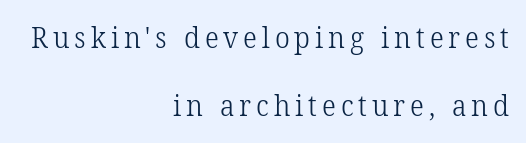
The image shows 29 px light serif type, upright; set right-aligned, loose line spacing (2.36x), not underlined; low stroke contrast and a medium x-height.
